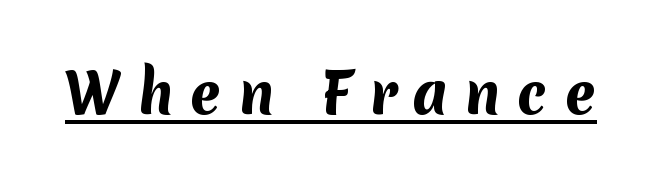
The image shows 55 px bold sans-serif type; set unusually wide letter spacing (+0.29 em), underlined; medium stroke contrast and a medium x-height.
